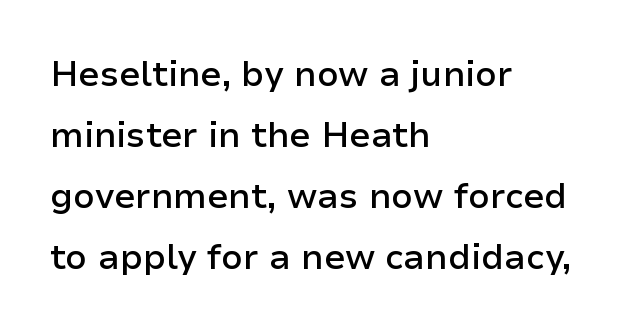
The image shows 35 px semibold sans-serif type, upright; set left-aligned, line spacing 1.74x, normal letter spacing, not underlined; low stroke contrast and a medium x-height.
